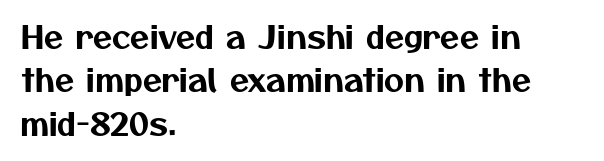
The image shows 31 px sans-serif type; set left-aligned, normal line spacing (1.4x), normal letter spacing, not underlined; medium stroke contrast and a medium x-height.
